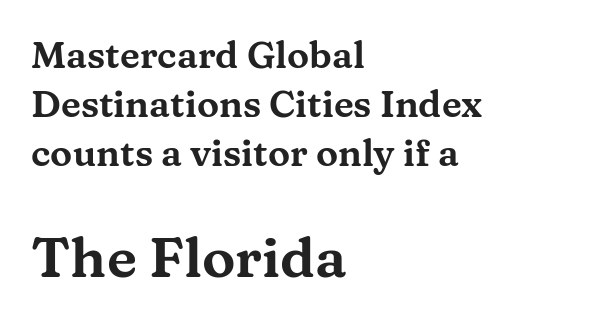
Q: Is the text italic (slanted)? A: No, it is upright.
Q: Is the typeface a serif or a sans-serif typeface? A: Serif.
Q: Is the text underlined? A: No.
Q: How is the paragraph aligned? A: Left-aligned.
Q: Is the spacing between letters normal or unusually wide? A: Normal.
Q: Is the spacing between lines tight, normal or loose? A: Normal.
Q: Which block of text is set in a larger size, the first (top) or the second (bottom)? A: The second (bottom) one.
Q: Width (condensed, normal, or wide)? A: Wide.
Q: Stroke contrast? A: Medium.
Q: x-height? A: Medium.
Q: Monospaced? A: No.
